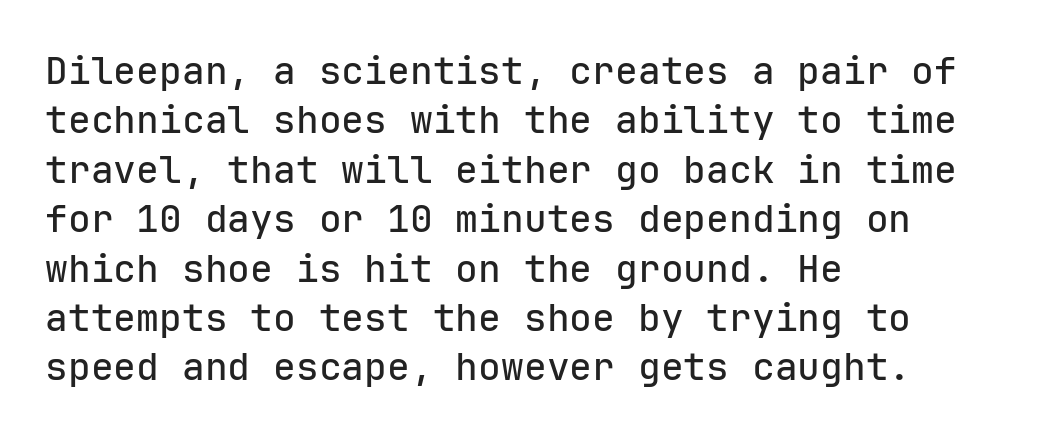
The image shows 38 px sans-serif type, upright, monospaced; set left-aligned, normal line spacing (1.3x), normal letter spacing, not underlined; low stroke contrast and a medium x-height.
